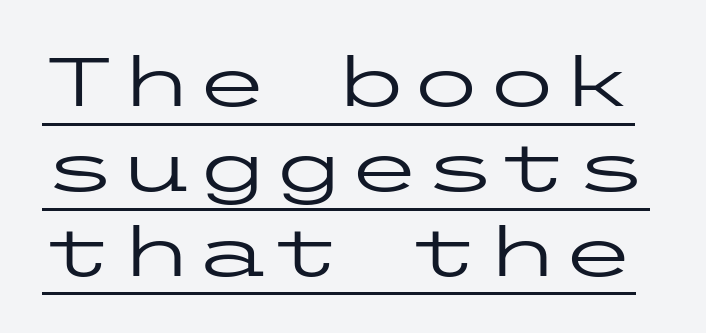
{"serif": "no", "italic": "no", "bold": "no", "weight": "regular", "width": "wide", "stroke_contrast": "low", "x_height": "medium", "underline": "yes", "line_spacing_ratio": 1.23, "letter_spacing": "normal", "letter_spacing_em": 0.0, "glyph_px": 69}
